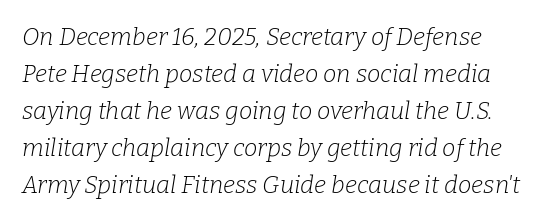
The image shows 24 px text type, italic (leaning right); set normal line spacing (1.54x), normal letter spacing, not underlined.
